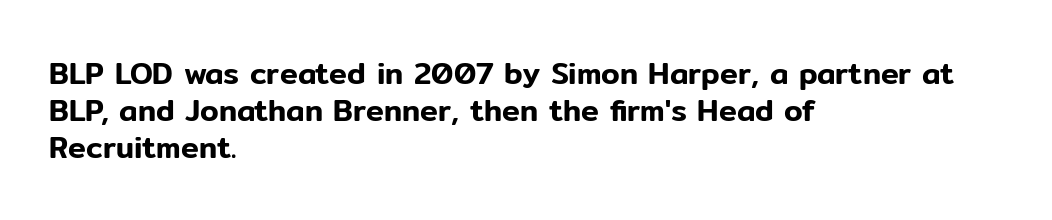
Q: Is the text italic (slanted)? A: No, it is upright.
Q: Is the typeface a serif or a sans-serif typeface? A: Sans-serif.
Q: Is the text underlined? A: No.
Q: How is the paragraph aligned? A: Left-aligned.
Q: Is the spacing between letters normal or unusually wide? A: Normal.
Q: Width (condensed, normal, or wide)? A: Normal.
Q: Stroke contrast? A: Low.
Q: x-height? A: Medium.
Q: Monospaced? A: No.
